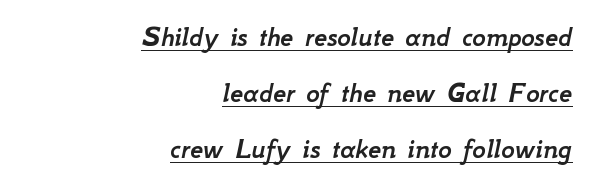
One glance says open: line gaps are wider than usual. Leftover space on each line is placed entirely before the opening word. You could not count columns in this text — the font is proportionally spaced. The words here are underlined. Here the glyphs are tracked normally, forming tight word shapes. Designer's note — italics engaged.
